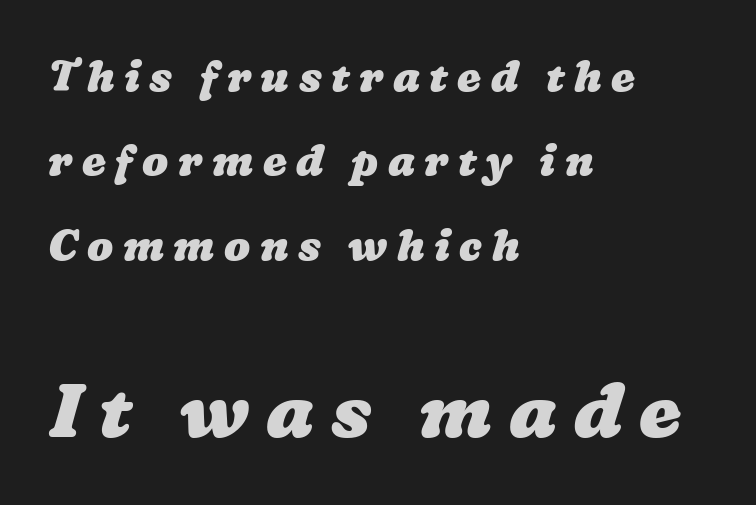
Q: Is the text bold? A: Yes.
Q: Is the text underlined? A: No.
Q: How is the paragraph aligned? A: Left-aligned.
Q: Is the spacing between letters normal or unusually wide? A: Unusually wide.
Q: Is the spacing between lines tight, normal or loose? A: Loose.
Q: Which block of text is set in a larger size, the first (top) or the second (bottom)? A: The second (bottom) one.
Q: Width (condensed, normal, or wide)? A: Wide.
Q: Stroke contrast? A: Low.
Q: x-height? A: Medium.
Q: Monospaced? A: No.
